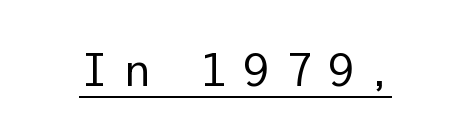
Q: Is the text bold? A: No.
Q: Is the text italic (slanted)? A: No, it is upright.
Q: Is the typeface a serif or a sans-serif typeface? A: Sans-serif.
Q: Is the text underlined? A: Yes.
Q: Is the spacing between letters normal or unusually wide? A: Unusually wide.
Q: Width (condensed, normal, or wide)? A: Normal.
Q: Stroke contrast? A: Low.
Q: x-height? A: Medium.
